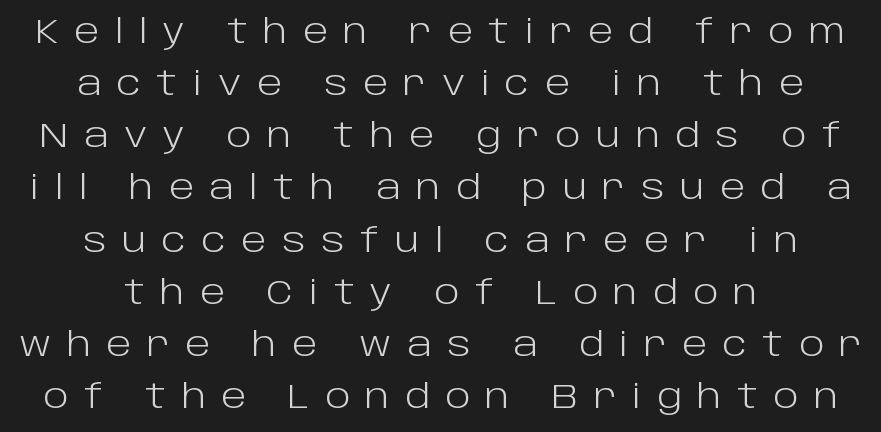
The image shows 33 px light sans-serif type, upright; set centered, normal line spacing (1.58x), unusually wide letter spacing (+0.47 em), not underlined; low stroke contrast and a large x-height.
